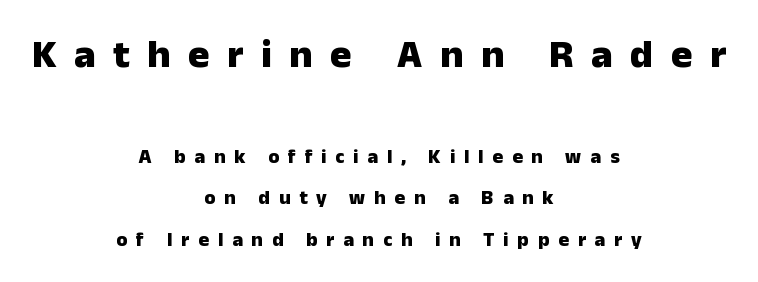
Q: Is the text bold? A: Yes.
Q: Is the text italic (slanted)? A: No, it is upright.
Q: Is the typeface a serif or a sans-serif typeface? A: Sans-serif.
Q: Is the text underlined? A: No.
Q: How is the paragraph aligned? A: Centered.
Q: Is the spacing between letters normal or unusually wide? A: Unusually wide.
Q: Is the spacing between lines tight, normal or loose? A: Loose.
Q: Which block of text is set in a larger size, the first (top) or the second (bottom)? A: The first (top) one.
Q: Width (condensed, normal, or wide)? A: Normal.
Q: Stroke contrast? A: Low.
Q: x-height? A: Medium.
Q: Monospaced? A: No.
